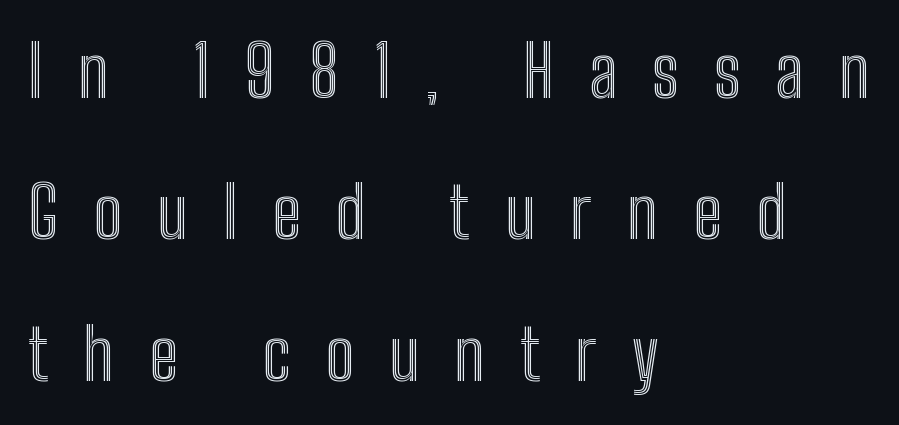
Tracking value appears strongly positive — letters spread wide. Unmarked baselines from the first word to the last. Notice how the stems are strictly vertical — no italics here. Character widths vary here, with narrow letters taking less room than wide ones.
